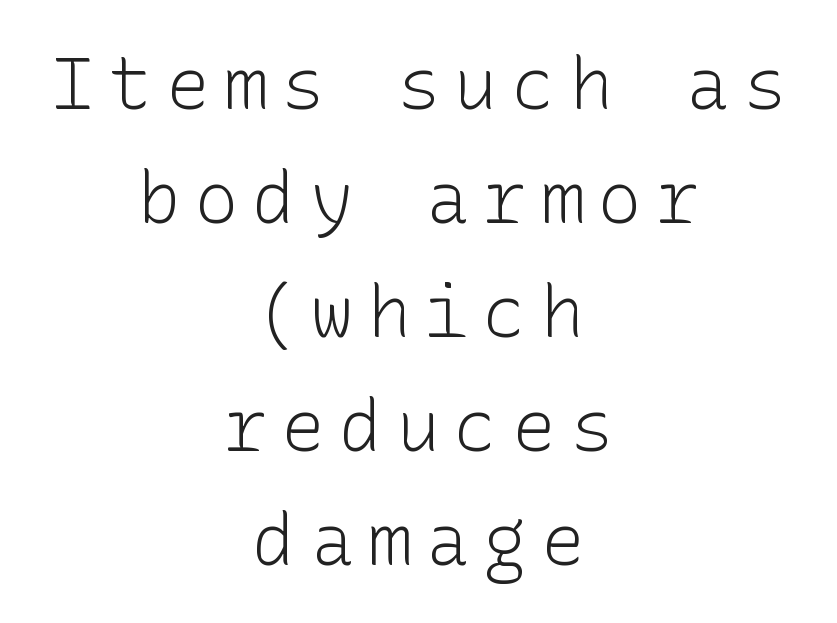
The rendering uses a moderate line-height, typical for paragraphs. Italic: no, the glyphs are upright roman. Centered paragraph, ragged on both sides. The typeface has the unassuming heft of standard copy or less.
